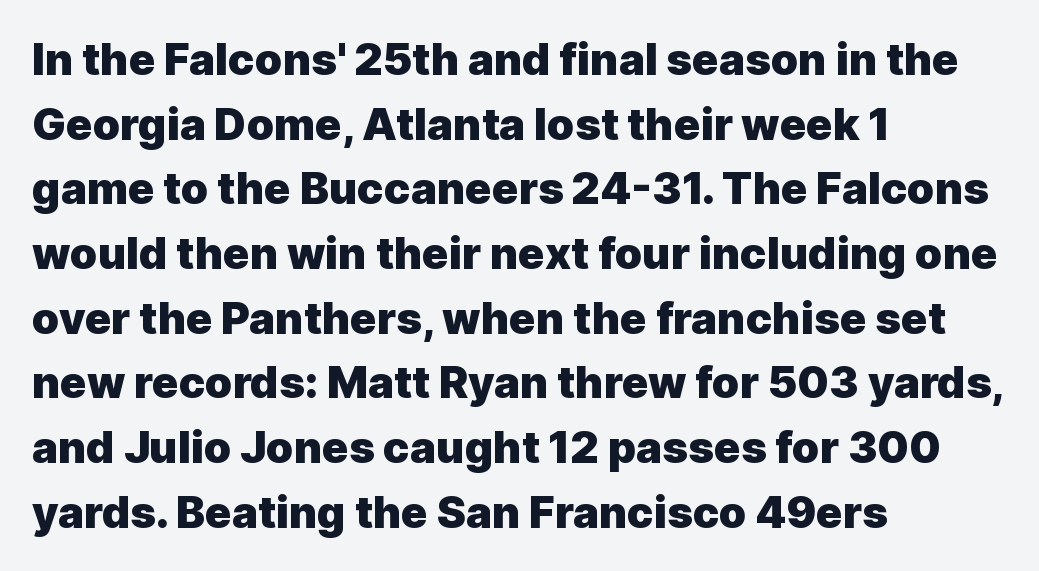
Each line starts at the same left margin while the right side varies. This sample keeps an unexceptional amount of space between lines. Inter-character spacing is left at the font's built-in metrics. Heavy, bold letterforms. Serifs: no, the terminals of the letterforms are clean. Every character sits straight up, as roman type does.
